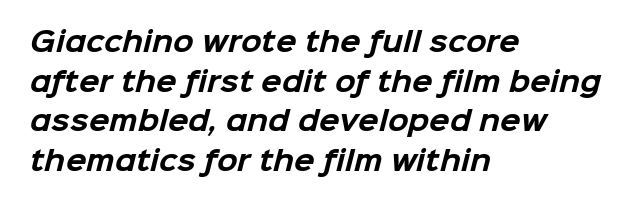
{"bold": "yes", "underline": "no", "align": "left", "line_spacing": "normal", "line_spacing_ratio": 1.47, "letter_spacing": "normal", "letter_spacing_em": 0.0, "glyph_px": 27}
